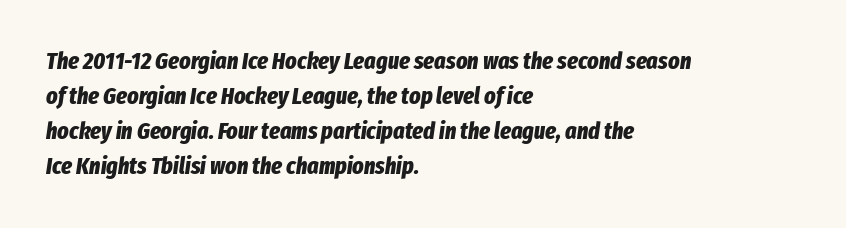
The image shows 24 px bold type, italic (leaning right); set left-aligned, normal line spacing (1.46x), normal letter spacing, not underlined.
